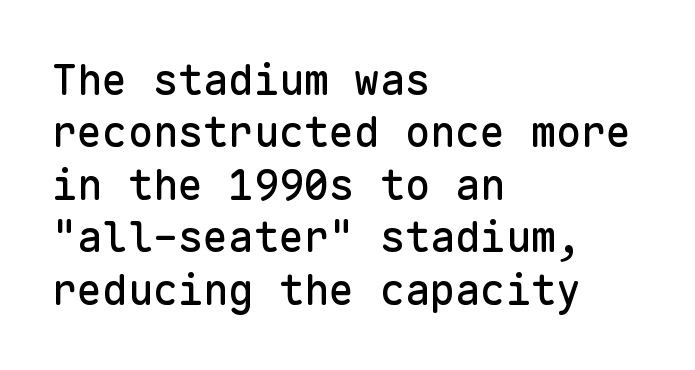
{"serif": "no", "italic": "no", "width": "normal", "stroke_contrast": "low", "x_height": "medium", "monospaced": "yes", "underline": "no", "align": "left", "line_spacing": "normal", "line_spacing_ratio": 1.25, "letter_spacing": "normal", "letter_spacing_em": 0.0, "glyph_px": 42}
